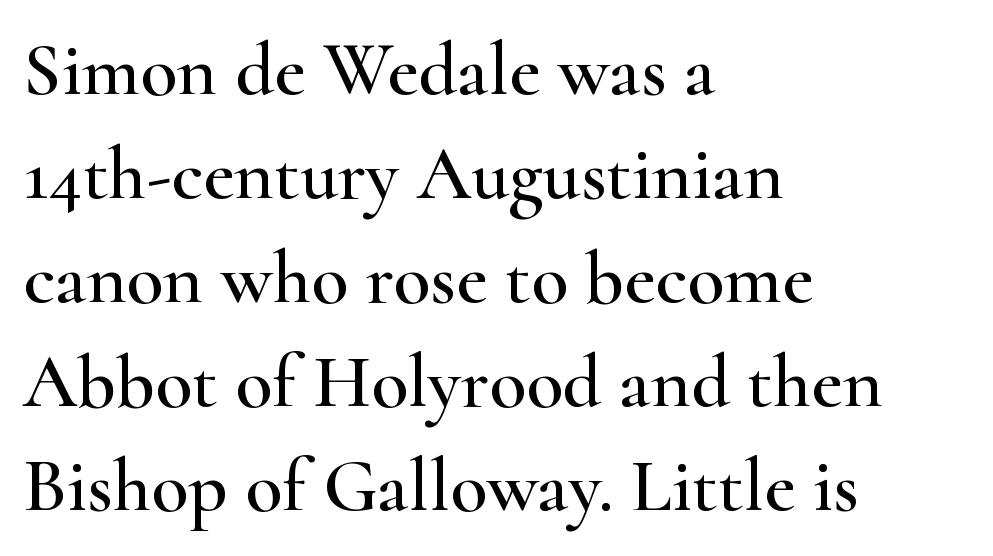
The image shows 76 px wide serif type, upright; set left-aligned, normal line spacing (1.37x), normal letter spacing, not underlined; high stroke contrast and a small x-height.
